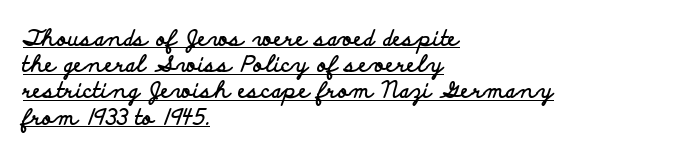
The image shows 22 px bold type; set left-aligned, line spacing 1.19x, normal letter spacing, underlined.
